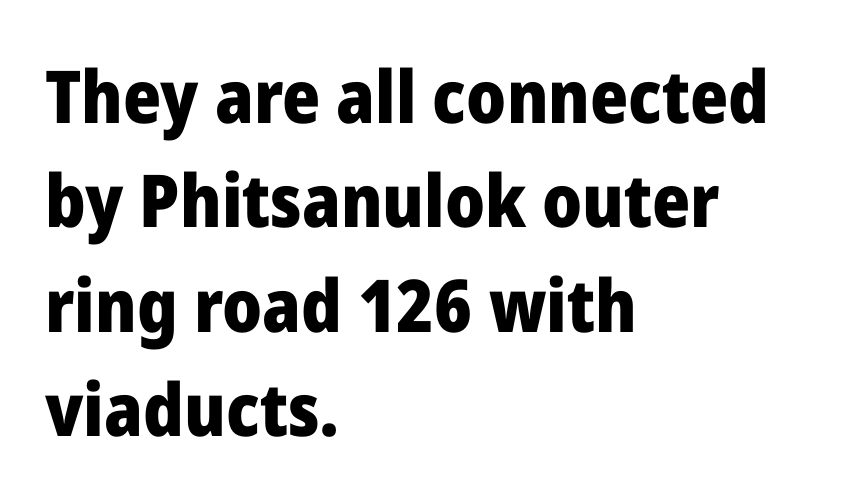
The image shows 73 px heavy sans-serif type, upright; set left-aligned, normal line spacing (1.43x), normal letter spacing, not underlined; low stroke contrast and a medium x-height.
